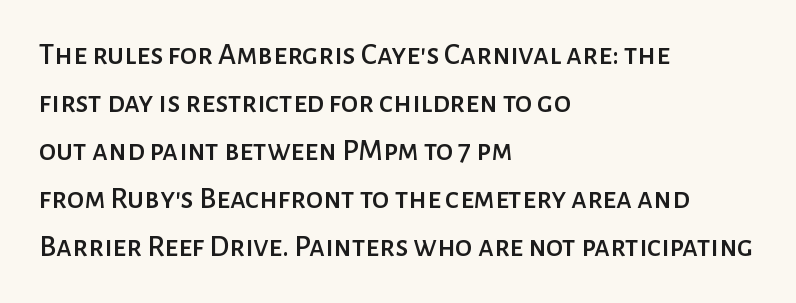
{"serif": "no", "italic": "no", "width": "normal", "stroke_contrast": "low", "x_height": "medium", "monospaced": "no", "underline": "no", "align": "left", "line_spacing": "normal", "line_spacing_ratio": 1.55, "letter_spacing": "normal", "letter_spacing_em": 0.0, "glyph_px": 31}
